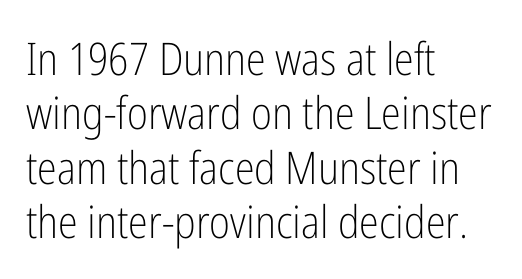
Q: Is the text bold? A: No.
Q: Is the text italic (slanted)? A: No, it is upright.
Q: Is the typeface a serif or a sans-serif typeface? A: Sans-serif.
Q: Is the text underlined? A: No.
Q: How is the paragraph aligned? A: Left-aligned.
Q: Is the spacing between letters normal or unusually wide? A: Normal.
Q: Width (condensed, normal, or wide)? A: Condensed.
Q: Stroke contrast? A: Low.
Q: x-height? A: Medium.
Q: Monospaced? A: No.
